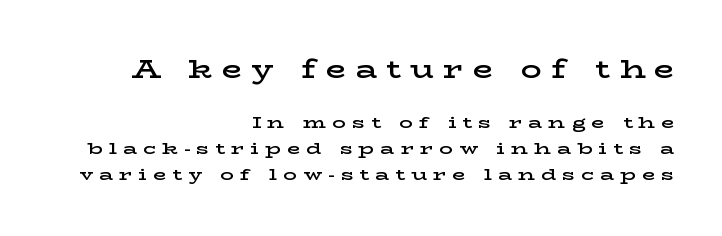
{"italic": "no", "bold": "semi", "underline": "no", "align": "right", "line_spacing": "normal", "line_spacing_ratio": 1.52, "letter_spacing": "wide", "letter_spacing_em": 0.36, "larger_block": "first", "size_ratio": 1.53, "glyph_px": 26}
